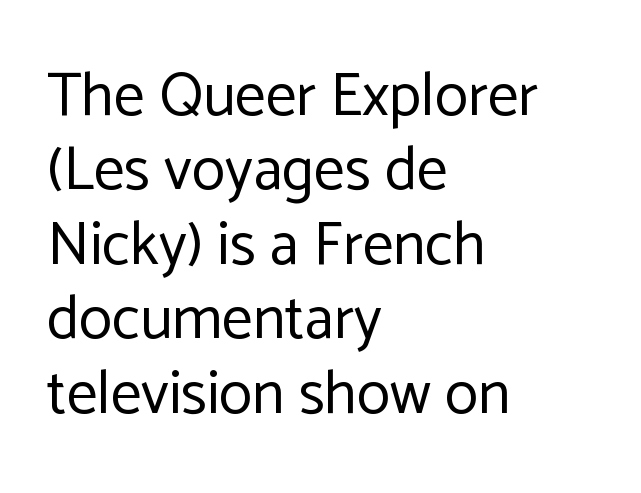
If you drew a line through each stem, it would be perfectly vertical. These lines stack with their left ends in a neat column. Check where the strokes stop: nothing finishes them off — pure sans. Rule under the text: the space is simply empty. Spacing verdict: proportional, widths tailored to each character.
